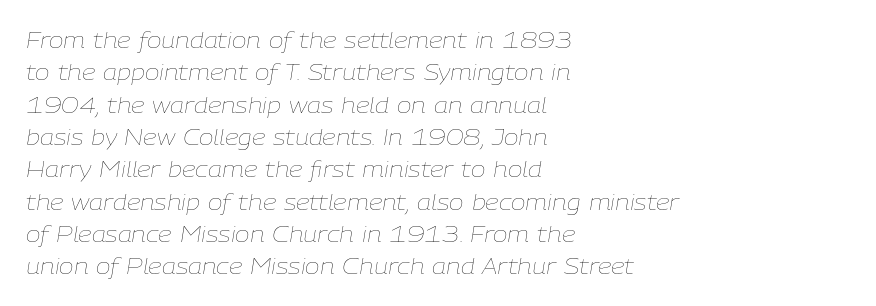
Does the leading feel generous? No, just average. This sample uses plain, unmodified letter spacing. Descenders hang freely into open space. A quiet, ordinary-to-light weight characterises the typeface. Emphasis-style slanted type is in use.
